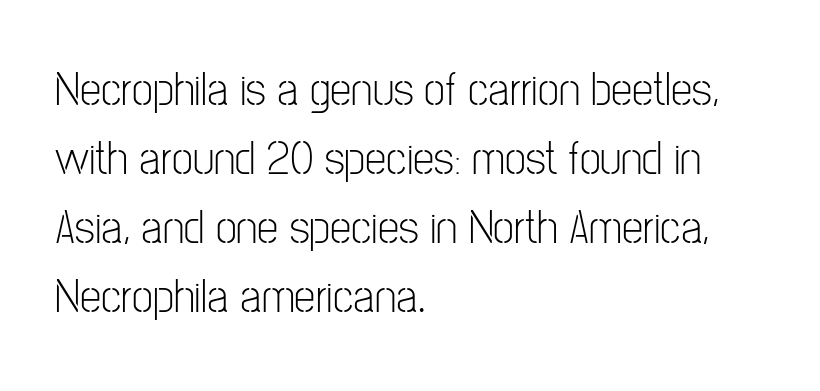
Q: Is the text bold? A: No.
Q: Is the text italic (slanted)? A: No, it is upright.
Q: Is the typeface a serif or a sans-serif typeface? A: Sans-serif.
Q: Is the text underlined? A: No.
Q: How is the paragraph aligned? A: Left-aligned.
Q: Is the spacing between letters normal or unusually wide? A: Normal.
Q: Is the spacing between lines tight, normal or loose? A: Normal.
Q: Width (condensed, normal, or wide)? A: Condensed.
Q: Stroke contrast? A: Low.
Q: x-height? A: Medium.
Q: Monospaced? A: No.
